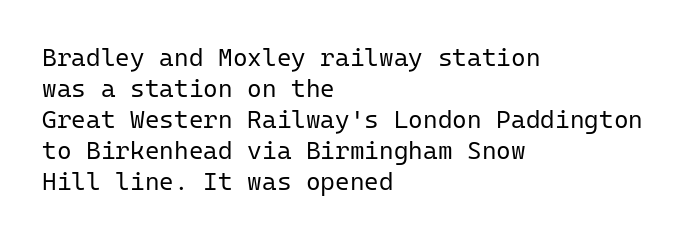
The image shows 25 px text type, upright; set left-aligned, line spacing 1.24x, normal letter spacing, not underlined.
